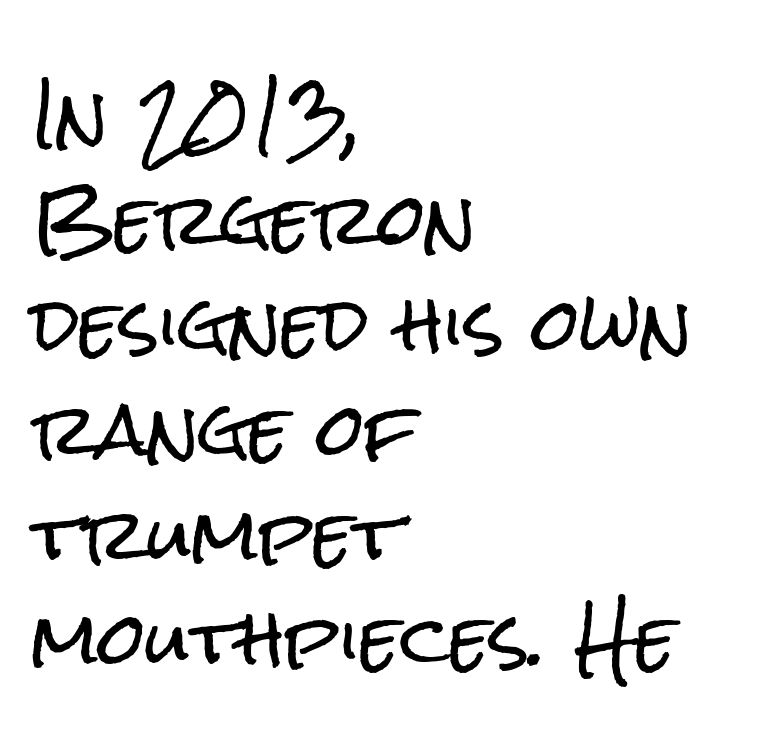
Q: Is the text italic (slanted)? A: No, it is upright.
Q: Is the typeface a serif or a sans-serif typeface? A: Sans-serif.
Q: Is the text underlined? A: No.
Q: How is the paragraph aligned? A: Left-aligned.
Q: Is the spacing between letters normal or unusually wide? A: Normal.
Q: Is the spacing between lines tight, normal or loose? A: Normal.
Q: Width (condensed, normal, or wide)? A: Condensed.
Q: Stroke contrast? A: Low.
Q: x-height? A: Medium.
Q: Monospaced? A: No.
